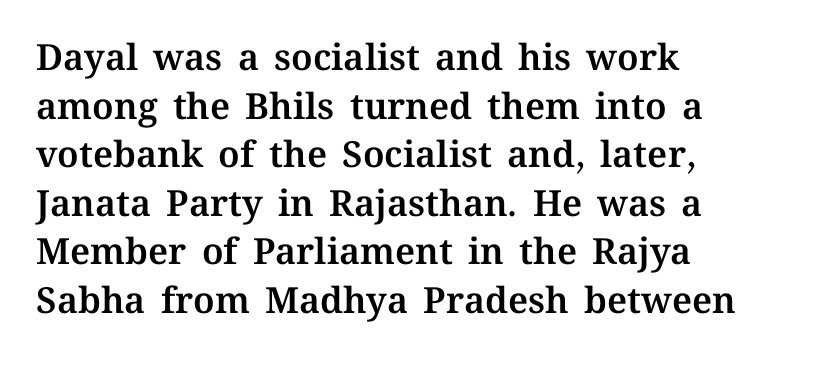
Words appear dense and cohesive because spacing is normal. Looks like regular typesetting: each glyph gets only the width it needs. This rendering features lettering with no underline. A student would call this left alignment; a typographer would say flush left, rag right.
